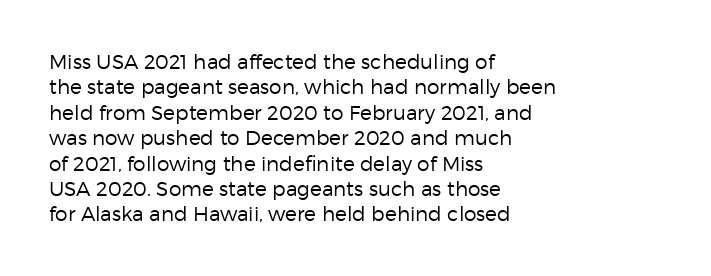
The image shows 20 px text type, upright; set left-aligned, normal line spacing (1.27x), normal letter spacing, not underlined.
